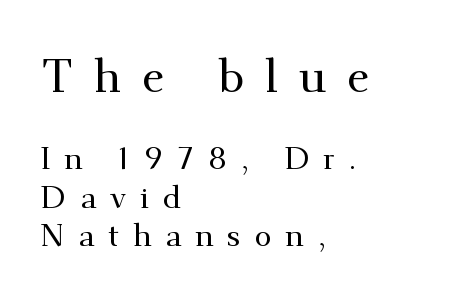
The typeface chosen for these lines features serifs. If you squint, the top block still reads clearly — it's the larger of the two. Note the varied advance widths — an 'i' is clearly narrower than an 'm'. The rag falls on the right side of this text block.
